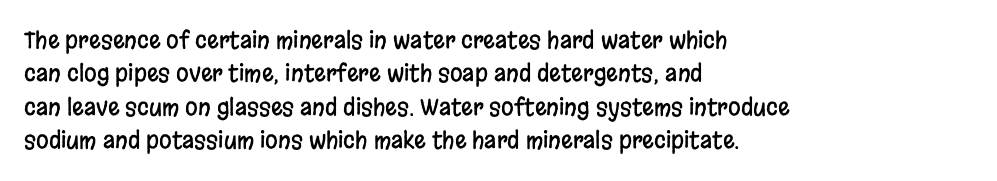
The rendering uses a moderate line-height, typical for paragraphs. These lines were composed using upright roman letters. The gaps between neighbouring characters are ordinary and unremarkable. Has an underline been added? It has not. Line starts are locked; line ends wander.
